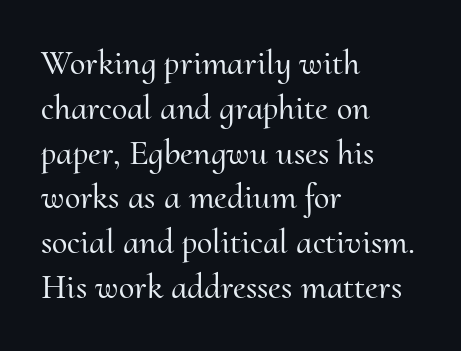
Reading down the column, the eye jumps a familiar distance to each next line. The face used here is rendered with its standard letterfit. Nope, not italic — everything's standing straight. Unlike a clean sans, this face finishes its strokes with serifs. The glyphs are unaccompanied by any horizontal stroke below them.
